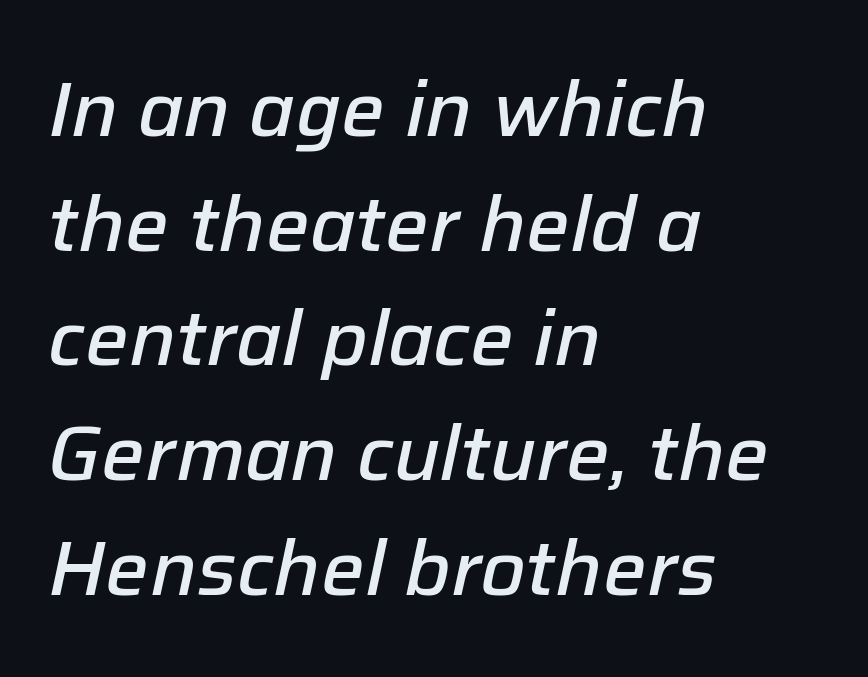
Leading matches the norm, producing a regular column. The passage is arranged the way most books set body copy — flush left. There's an unmistakable incline to the writing here. Glyph-to-glyph distance matches everyday printed text. Plain, unruled lines of type.
